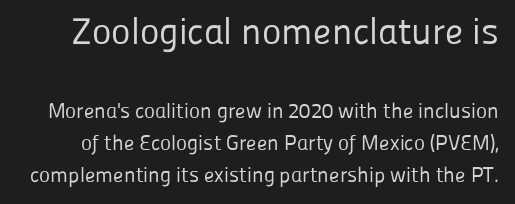
Q: Is the text bold? A: No.
Q: Is the text italic (slanted)? A: No, it is upright.
Q: Is the typeface a serif or a sans-serif typeface? A: Sans-serif.
Q: Is the text underlined? A: No.
Q: Is the spacing between letters normal or unusually wide? A: Normal.
Q: Is the spacing between lines tight, normal or loose? A: Normal.
Q: Which block of text is set in a larger size, the first (top) or the second (bottom)? A: The first (top) one.
Q: Width (condensed, normal, or wide)? A: Normal.
Q: Stroke contrast? A: Low.
Q: x-height? A: Medium.
Q: Monospaced? A: No.
